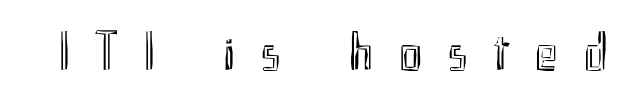
Q: Is the text italic (slanted)? A: No, it is upright.
Q: Is the text underlined? A: No.
Q: Is the spacing between letters normal or unusually wide? A: Unusually wide.
Q: Width (condensed, normal, or wide)? A: Condensed.
Q: x-height? A: Small.
Q: Monospaced? A: No.
